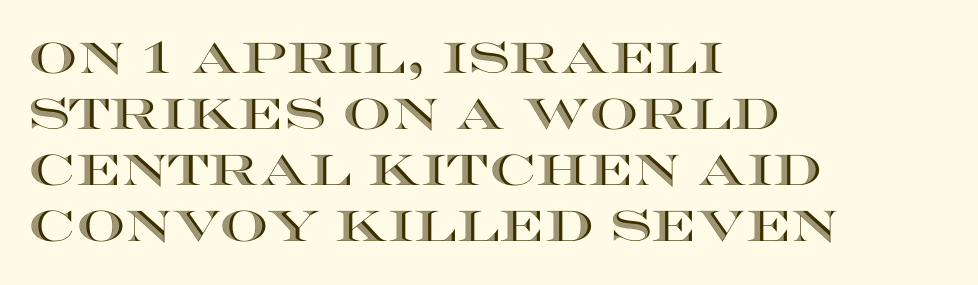
This sample has the flowing, uneven cadence of proportional lettering. Honestly, the row spacing looks completely unremarkable. Every character sits straight up, as roman type does. How are the letters spaced? Ordinarily, with no added tracking. Caption: multi-line text, flush left, ragged right.
